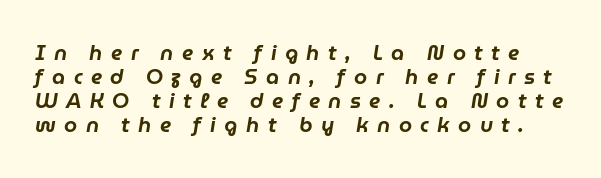
The passage shown has open, widely tracked lettering throughout. Words float on clear page, feet unadorned. An italicized treatment has been applied to the whole sample. The block of text is dense from top to bottom, with scant space between rows.
